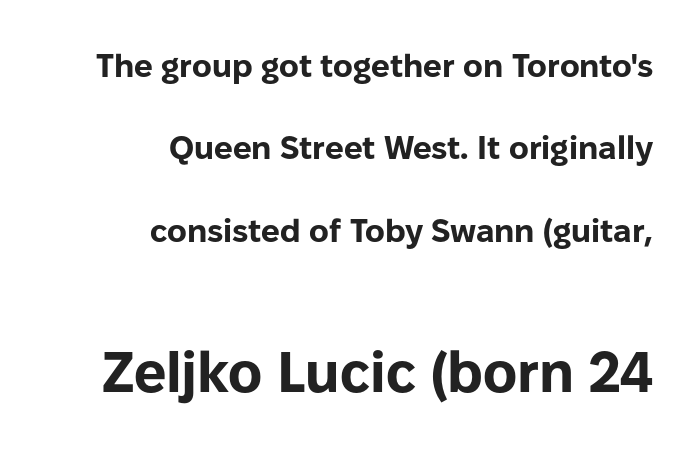
{"serif": "no", "italic": "no", "bold": "yes", "weight": "bold", "width": "normal", "stroke_contrast": "low", "x_height": "medium", "monospaced": "no", "underline": "no", "align": "right", "line_spacing": "loose", "line_spacing_ratio": 2.5, "letter_spacing": "normal", "letter_spacing_em": 0.0, "larger_block": "second", "size_ratio": 1.73, "glyph_px": 57}
